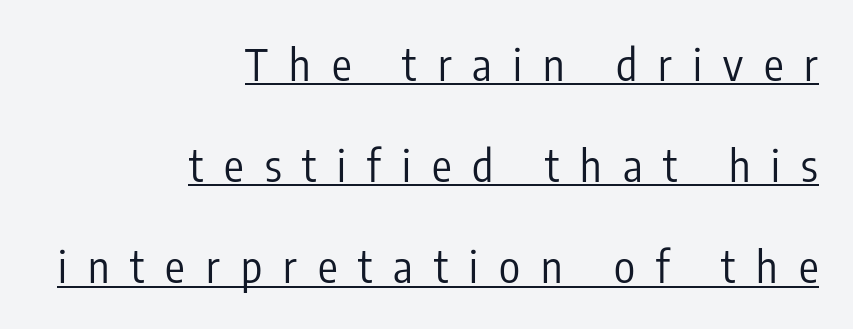
The image shows 44 px regular-weight, condensed sans-serif type, upright; set right-aligned, loose line spacing (2.3x), unusually wide letter spacing (+0.48 em), underlined; low stroke contrast and a medium x-height.
